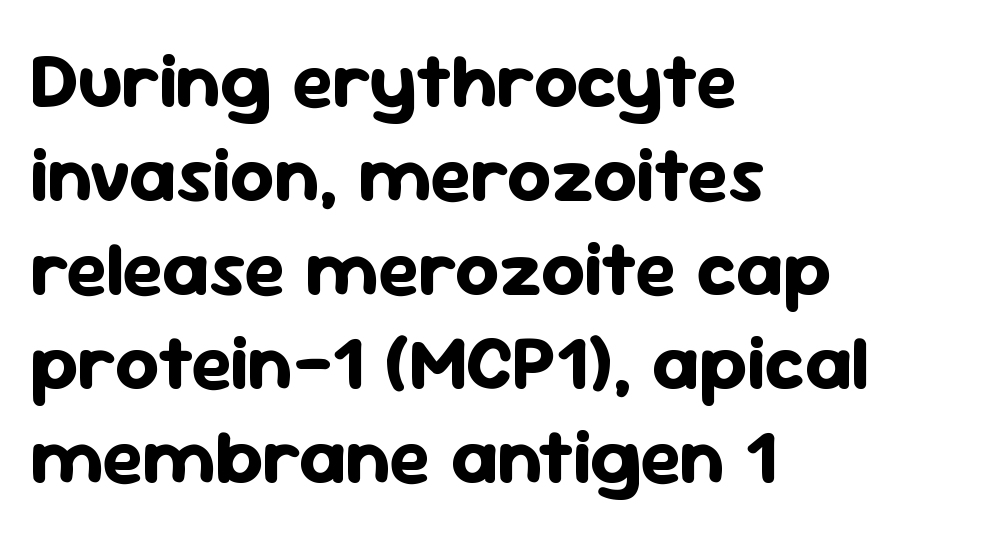
The image shows 77 px bold sans-serif type, upright; set left-aligned, line spacing 1.22x, normal letter spacing, not underlined; low stroke contrast and a medium x-height.
